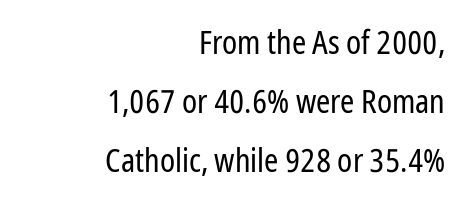
Q: Is the text bold? A: No.
Q: Is the text italic (slanted)? A: No, it is upright.
Q: Is the typeface a serif or a sans-serif typeface? A: Sans-serif.
Q: Is the text underlined? A: No.
Q: How is the paragraph aligned? A: Right-aligned.
Q: Is the spacing between letters normal or unusually wide? A: Normal.
Q: Width (condensed, normal, or wide)? A: Condensed.
Q: Stroke contrast? A: Low.
Q: x-height? A: Medium.
Q: Monospaced? A: No.
